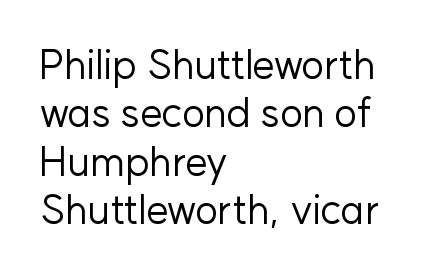
The image shows 40 px regular-weight sans-serif type, upright; set left-aligned, line spacing 1.21x, normal letter spacing, not underlined; low stroke contrast and a medium x-height.
